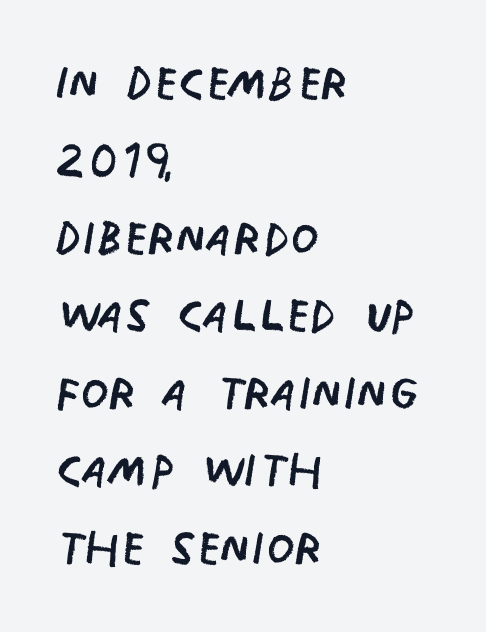
Glance below the letters and you will spot only blank space. Each letter keeps its own natural width here, so spacing adapts to shape. Is this a sans? Yes — the strokes have no serifs. Nobody touched the tracking dial on this one.
